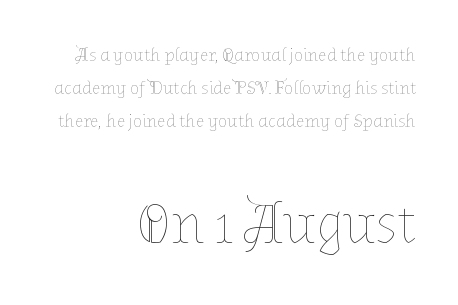
{"italic": "no", "bold": "no", "weight": "thin", "width": "normal", "stroke_contrast": "low", "x_height": "medium", "monospaced": "no", "underline": "no", "align": "right", "line_spacing_ratio": 1.75, "letter_spacing": "normal", "letter_spacing_em": 0.0, "larger_block": "second", "size_ratio": 3.0, "glyph_px": 57}
